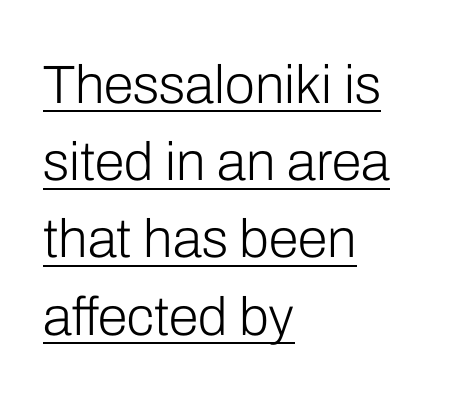
The image shows 54 px light sans-serif type, upright; set left-aligned, normal line spacing (1.43x), normal letter spacing, underlined; low stroke contrast and a medium x-height.
